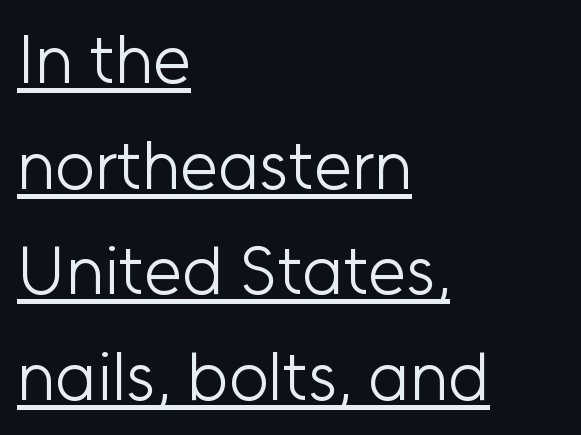
{"serif": "no", "italic": "no", "bold": "no", "weight": "light", "width": "normal", "stroke_contrast": "low", "x_height": "medium", "monospaced": "no", "underline": "yes", "align": "left", "line_spacing": "normal", "line_spacing_ratio": 1.53, "letter_spacing": "normal", "letter_spacing_em": 0.0, "glyph_px": 69}
